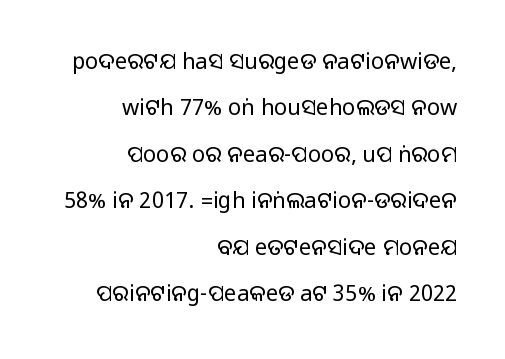
The image shows 22 px text type, upright; set right-aligned, loose line spacing (2.11x), normal letter spacing, not underlined.
